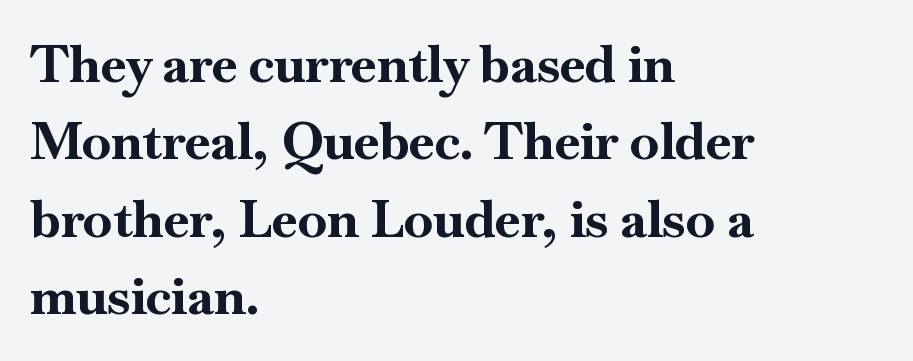
The image shows 52 px bold serif type, upright; set left-aligned, normal line spacing (1.49x), normal letter spacing, not underlined; high stroke contrast and a small x-height.
